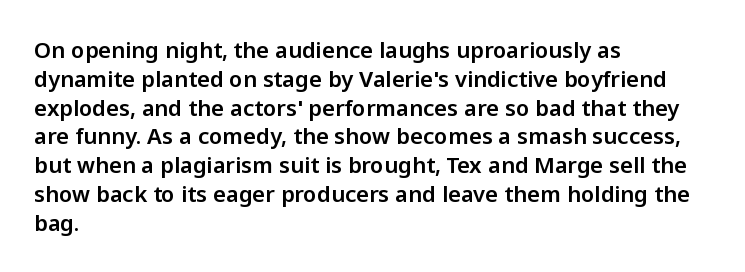
The image shows 22 px text type, upright; set left-aligned, normal line spacing (1.31x), normal letter spacing, not underlined.
